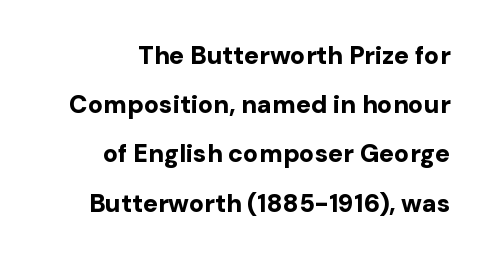
Q: Is the text bold? A: Yes.
Q: Is the text italic (slanted)? A: No, it is upright.
Q: Is the text underlined? A: No.
Q: How is the paragraph aligned? A: Right-aligned.
Q: Is the spacing between letters normal or unusually wide? A: Normal.
Q: Is the spacing between lines tight, normal or loose? A: Loose.
